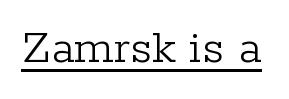
{"serif": "yes", "italic": "no", "bold": "no", "weight": "light", "width": "normal", "stroke_contrast": "low", "x_height": "medium", "monospaced": "no", "underline": "yes", "letter_spacing": "normal", "letter_spacing_em": 0.0, "glyph_px": 50}
